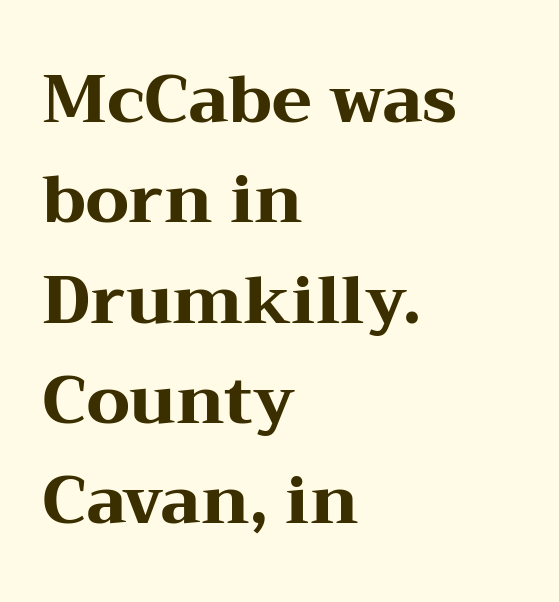
Q: Is the text bold? A: Yes.
Q: Is the text italic (slanted)? A: No, it is upright.
Q: Is the typeface a serif or a sans-serif typeface? A: Serif.
Q: Is the text underlined? A: No.
Q: How is the paragraph aligned? A: Left-aligned.
Q: Is the spacing between letters normal or unusually wide? A: Normal.
Q: Is the spacing between lines tight, normal or loose? A: Normal.
Q: Width (condensed, normal, or wide)? A: Wide.
Q: Stroke contrast? A: Medium.
Q: x-height? A: Medium.
Q: Monospaced? A: No.
